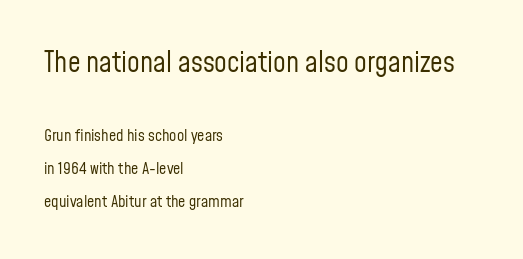
The typesetter chose a ragged-right arrangement here. Observe the absence of serifs on each vertical stroke in this sample. Do the characters align in a grid? No, the font is proportional. Compared with a typical body face, this is equally light or lighter still.
